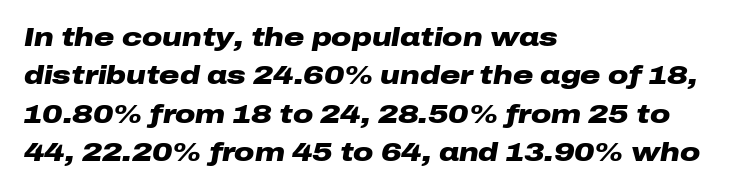
{"italic": "yes", "lean": "right", "slant_degrees": 10, "bold": "yes", "underline": "no", "align": "left", "line_spacing": "normal", "line_spacing_ratio": 1.54, "letter_spacing": "normal", "letter_spacing_em": 0.0, "glyph_px": 25}
